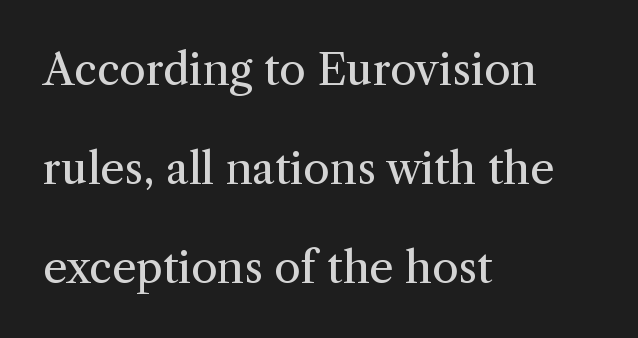
The text block is weighted toward the left margin, trailing off unevenly rightward. Summary of vertical rhythm: relaxed, with wide interline spacing. Type style note: has serifs. No word sits above an underline. Stroke mass is kept to a normal reading level or below.
